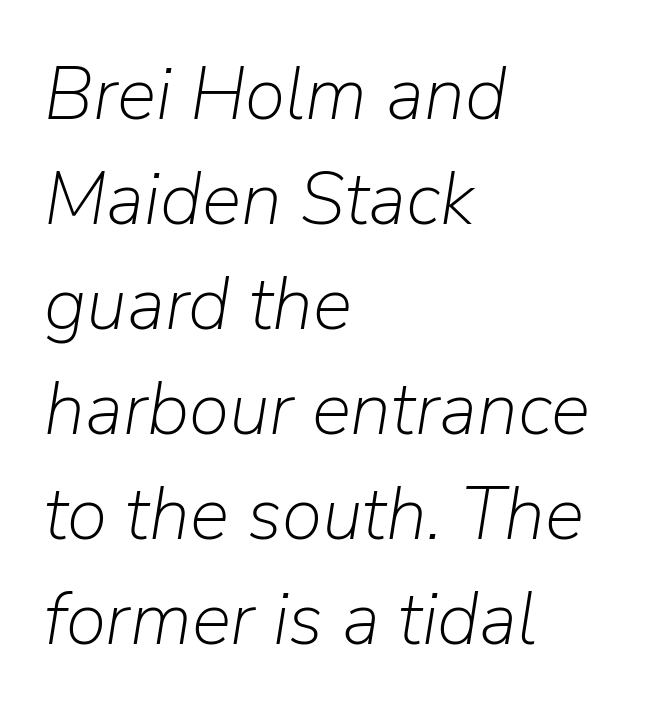
Q: Is the text bold? A: No.
Q: Is the text italic (slanted)? A: Yes, it leans right by about 9 degrees.
Q: Is the text underlined? A: No.
Q: How is the paragraph aligned? A: Left-aligned.
Q: Is the spacing between letters normal or unusually wide? A: Normal.
Q: Is the spacing between lines tight, normal or loose? A: Normal.
Q: Width (condensed, normal, or wide)? A: Normal.
Q: Stroke contrast? A: Low.
Q: x-height? A: Medium.
Q: Monospaced? A: No.
